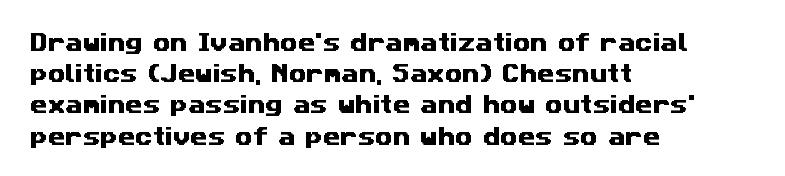
If you drew a ruler down the left edge, every line would touch it. Regular leading. Only glyphs here, with clear space below each row. Each word holds together tightly as a unit, with standard inter-letter gaps.
